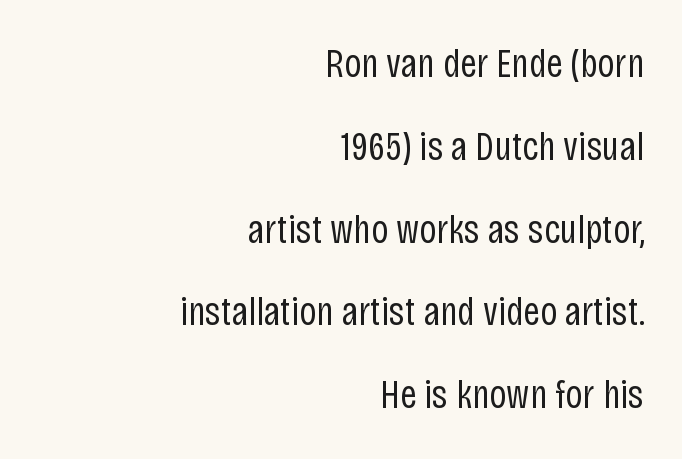
Font category for this specimen: sans-serif. The lettering holds an erect, upright posture throughout. You could fit nearly another row in the gap between these rows. The setting favours the right margin, as signatures and pull-quotes sometimes do. Only glyphs here, with clear space below each row.
